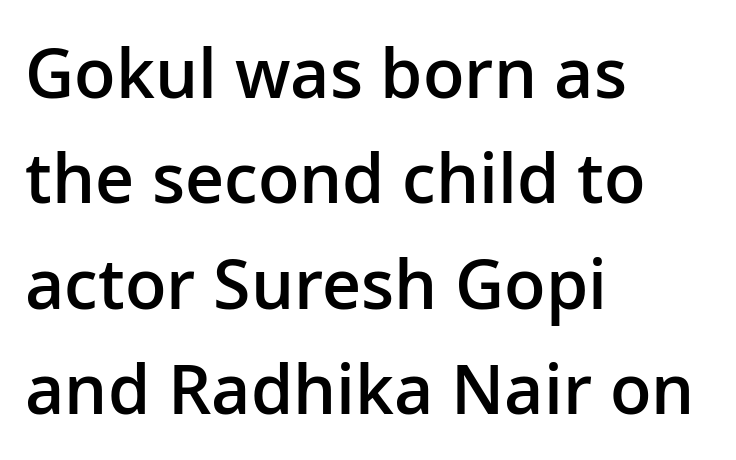
{"serif": "no", "italic": "no", "bold": "semi", "weight": "semibold", "width": "normal", "stroke_contrast": "low", "x_height": "medium", "monospaced": "no", "underline": "no", "align": "left", "line_spacing": "normal", "line_spacing_ratio": 1.55, "letter_spacing": "normal", "letter_spacing_em": 0.0, "glyph_px": 68}
